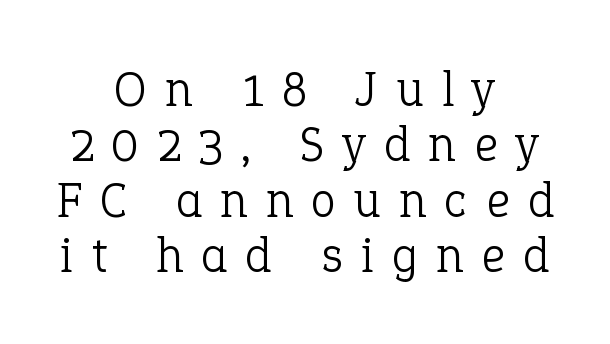
{"serif": "yes", "italic": "no", "bold": "no", "weight": "light", "width": "normal", "stroke_contrast": "low", "x_height": "medium", "monospaced": "no", "underline": "no", "align": "center", "line_spacing": "tight", "line_spacing_ratio": 1.11, "letter_spacing": "wide", "letter_spacing_em": 0.38, "glyph_px": 50}
